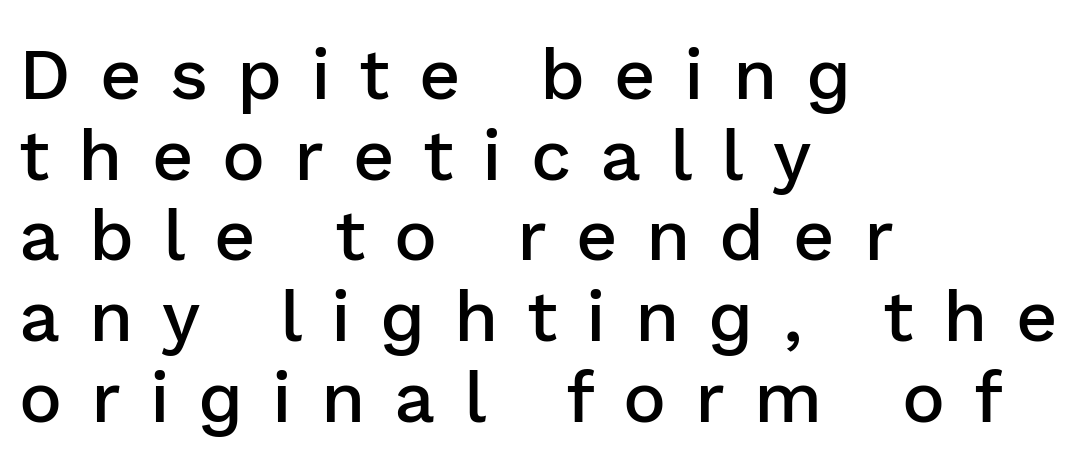
Q: Is the text bold? A: Semi-bold.
Q: Is the text italic (slanted)? A: No, it is upright.
Q: Is the typeface a serif or a sans-serif typeface? A: Sans-serif.
Q: Is the text underlined? A: No.
Q: How is the paragraph aligned? A: Left-aligned.
Q: Is the spacing between letters normal or unusually wide? A: Unusually wide.
Q: Is the spacing between lines tight, normal or loose? A: Tight.
Q: Width (condensed, normal, or wide)? A: Normal.
Q: Stroke contrast? A: Low.
Q: x-height? A: Medium.
Q: Monospaced? A: No.
